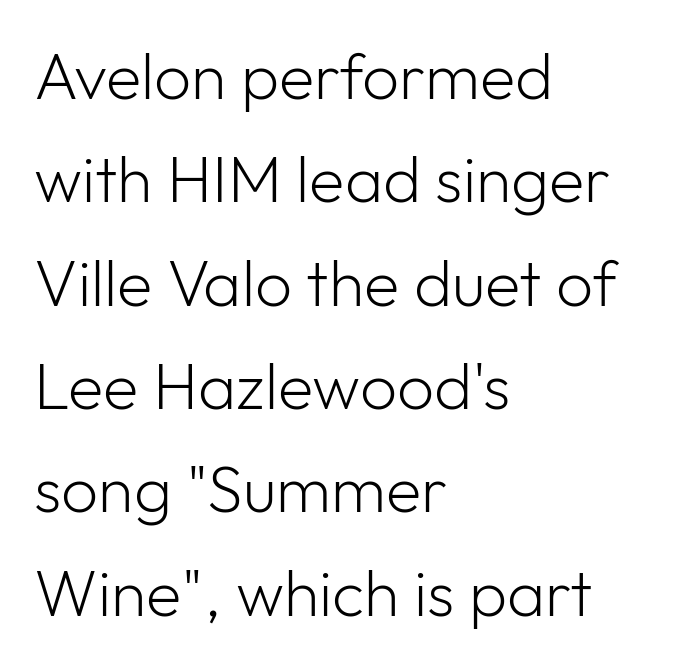
The image shows 65 px light sans-serif type, upright; set left-aligned, normal line spacing (1.59x), normal letter spacing, not underlined; low stroke contrast and a medium x-height.
